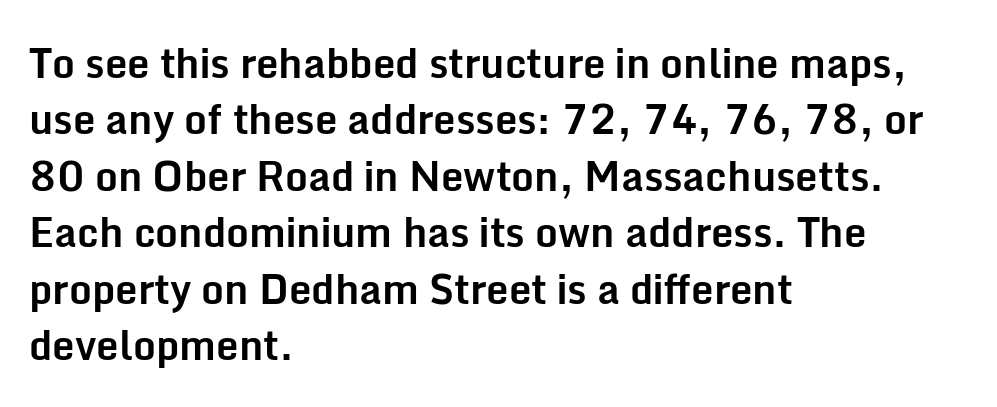
The image shows 40 px bold sans-serif type, upright; set left-aligned, normal line spacing (1.41x), normal letter spacing, not underlined; low stroke contrast and a medium x-height.
